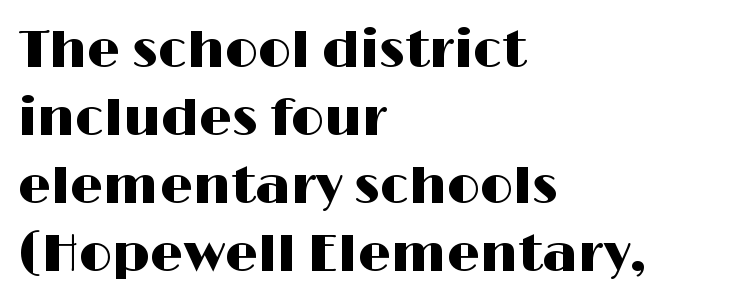
{"serif": "no", "italic": "no", "width": "wide", "stroke_contrast": "high", "x_height": "medium", "monospaced": "no", "underline": "no", "align": "left", "line_spacing": "normal", "line_spacing_ratio": 1.31, "letter_spacing": "normal", "letter_spacing_em": 0.0, "glyph_px": 52}
